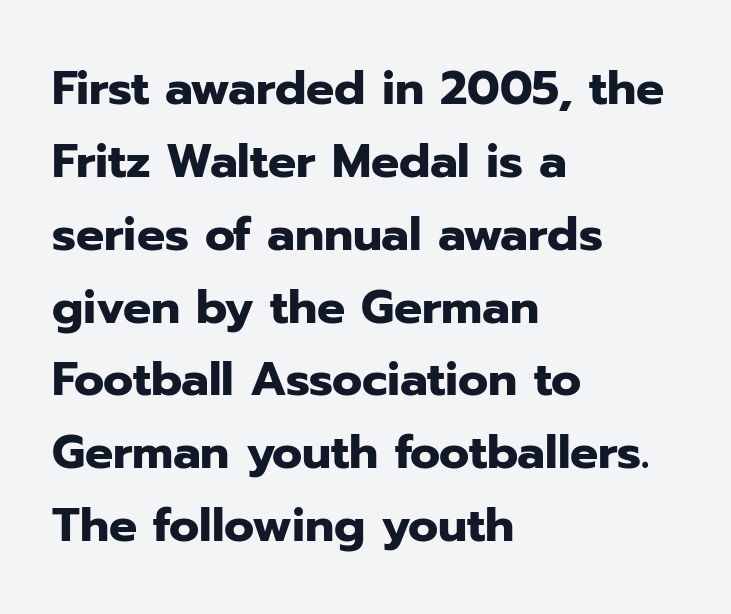
{"serif": "no", "italic": "no", "bold": "yes", "weight": "heavy", "width": "normal", "stroke_contrast": "low", "x_height": "medium", "monospaced": "no", "underline": "no", "align": "left", "line_spacing": "normal", "line_spacing_ratio": 1.55, "letter_spacing": "normal", "letter_spacing_em": 0.0, "glyph_px": 47}
